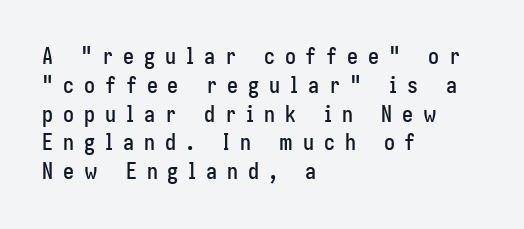
The gaps between neighbouring characters are conspicuously large. The rendering anchors every line to the left-hand side. Students, observe: this is what conventionally led text looks like. Ascenders rise straight up at ninety degrees. Check under the words: just untouched page.
